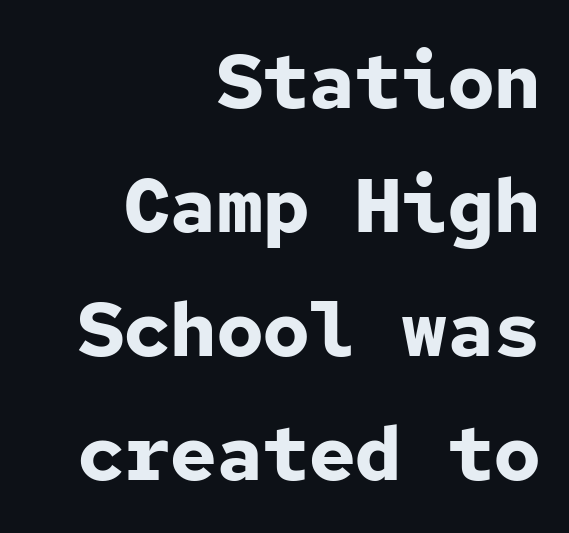
Q: Is the text bold? A: Yes.
Q: Is the text italic (slanted)? A: No, it is upright.
Q: Is the typeface a serif or a sans-serif typeface? A: Sans-serif.
Q: Is the text underlined? A: No.
Q: How is the paragraph aligned? A: Right-aligned.
Q: Is the spacing between letters normal or unusually wide? A: Normal.
Q: Is the spacing between lines tight, normal or loose? A: Normal.
Q: Width (condensed, normal, or wide)? A: Normal.
Q: Stroke contrast? A: Low.
Q: x-height? A: Medium.
Q: Monospaced? A: Yes.
